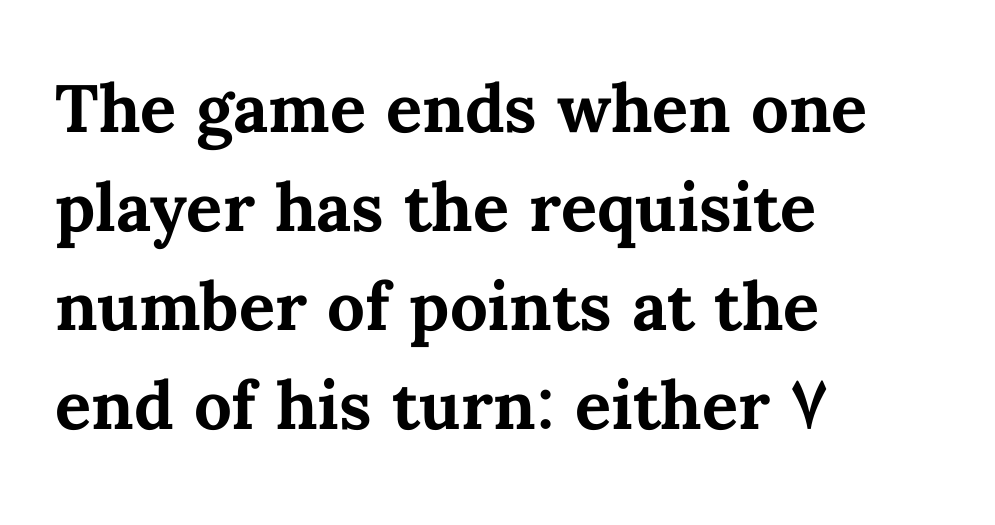
{"italic": "no", "bold": "yes", "weight": "bold", "width": "normal", "stroke_contrast": "medium", "x_height": "medium", "monospaced": "no", "underline": "no", "align": "left", "line_spacing": "normal", "line_spacing_ratio": 1.48, "letter_spacing": "normal", "letter_spacing_em": 0.0, "glyph_px": 67}
